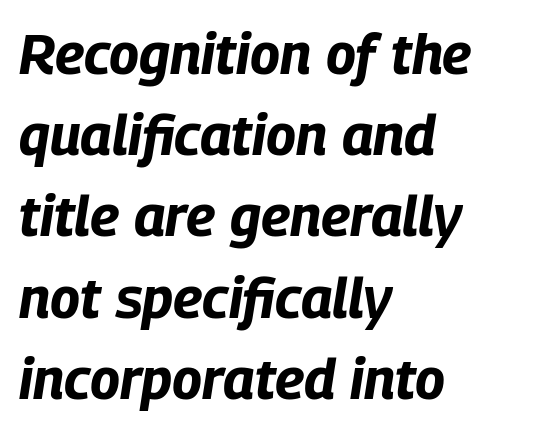
{"italic": "yes", "lean": "right", "slant_degrees": 9, "bold": "yes", "weight": "bold", "width": "condensed", "stroke_contrast": "low", "x_height": "large", "monospaced": "no", "underline": "no", "align": "left", "line_spacing": "normal", "line_spacing_ratio": 1.45, "letter_spacing": "normal", "letter_spacing_em": 0.0, "glyph_px": 56}
